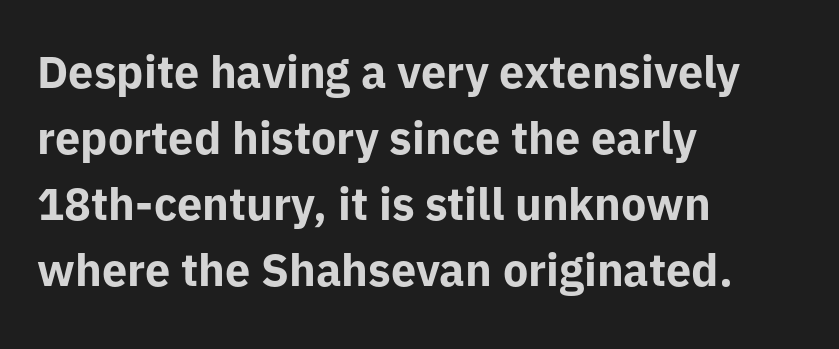
Q: Is the text bold? A: Yes.
Q: Is the text italic (slanted)? A: No, it is upright.
Q: Is the typeface a serif or a sans-serif typeface? A: Sans-serif.
Q: Is the text underlined? A: No.
Q: How is the paragraph aligned? A: Left-aligned.
Q: Is the spacing between letters normal or unusually wide? A: Normal.
Q: Is the spacing between lines tight, normal or loose? A: Normal.
Q: Width (condensed, normal, or wide)? A: Normal.
Q: Stroke contrast? A: Low.
Q: x-height? A: Medium.
Q: Monospaced? A: No.
